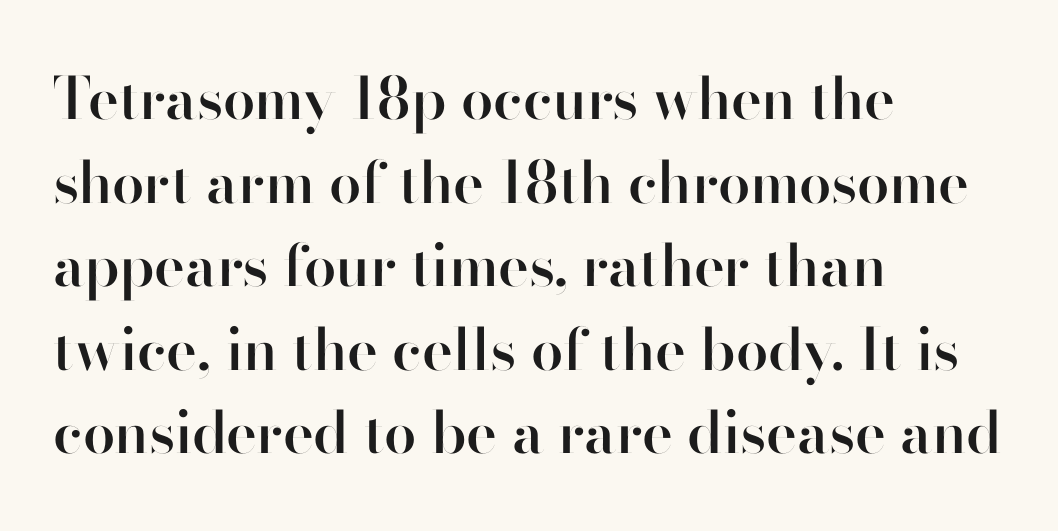
Q: Is the text bold? A: Semi-bold.
Q: Is the text italic (slanted)? A: No, it is upright.
Q: Is the typeface a serif or a sans-serif typeface? A: Sans-serif.
Q: Is the text underlined? A: No.
Q: How is the paragraph aligned? A: Left-aligned.
Q: Is the spacing between letters normal or unusually wide? A: Normal.
Q: Is the spacing between lines tight, normal or loose? A: Normal.
Q: Width (condensed, normal, or wide)? A: Normal.
Q: Stroke contrast? A: High.
Q: x-height? A: Small.
Q: Monospaced? A: No.
